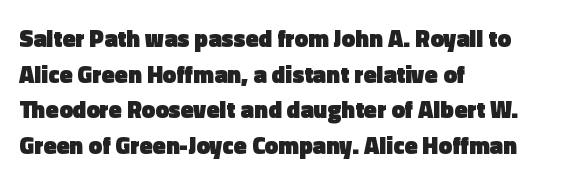
Its strokes are broad and dark, the hallmark of bold type. Short and long lines alike share a common starting point at left. Reading down the column, the eye jumps a familiar distance to each next line. Bare-footed words on every line.
